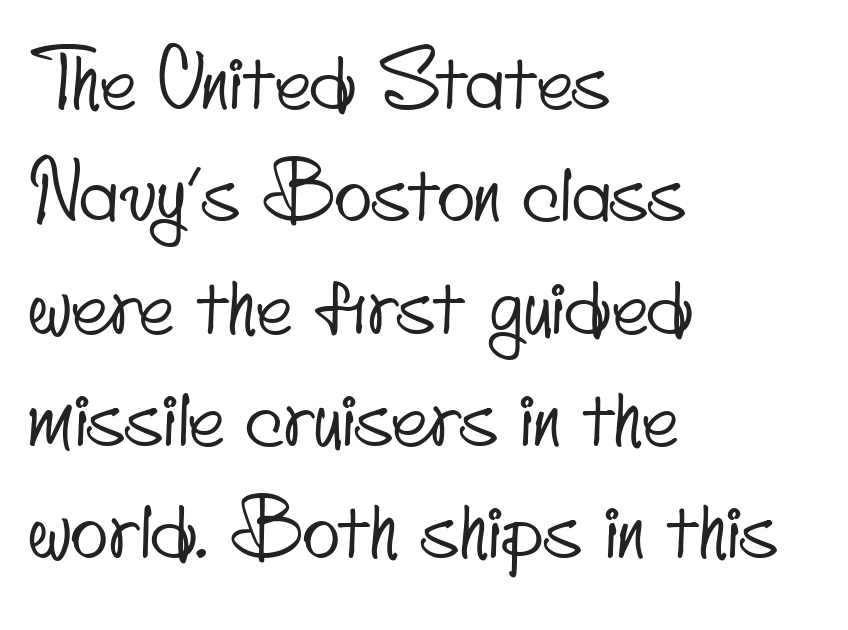
Q: Is the typeface a serif or a sans-serif typeface? A: Sans-serif.
Q: Is the text underlined? A: No.
Q: How is the paragraph aligned? A: Left-aligned.
Q: Is the spacing between letters normal or unusually wide? A: Normal.
Q: Is the spacing between lines tight, normal or loose? A: Normal.
Q: Width (condensed, normal, or wide)? A: Condensed.
Q: Stroke contrast? A: Low.
Q: x-height? A: Small.
Q: Monospaced? A: No.
